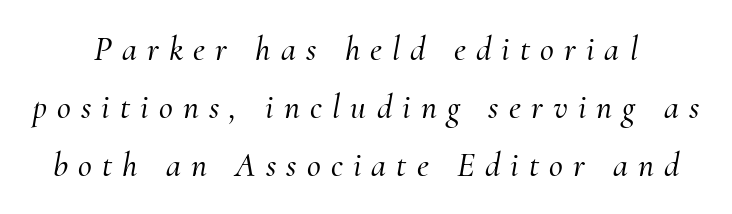
{"serif": "yes", "italic": "yes", "lean": "right", "slant_degrees": 10, "width": "normal", "stroke_contrast": "medium", "x_height": "small", "monospaced": "no", "underline": "no", "line_spacing": "normal", "line_spacing_ratio": 1.7, "letter_spacing": "wide", "letter_spacing_em": 0.3, "glyph_px": 34}
